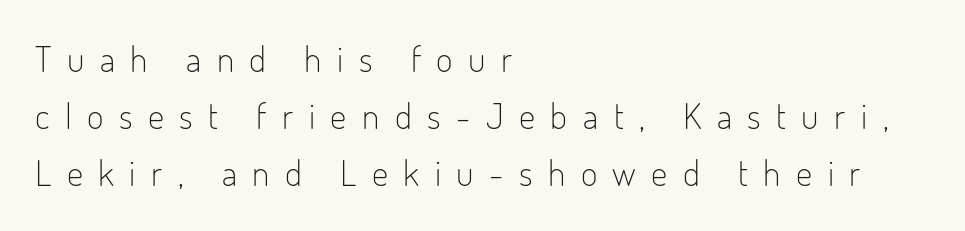
Q: Is the text bold? A: No.
Q: Is the text italic (slanted)? A: No, it is upright.
Q: Is the typeface a serif or a sans-serif typeface? A: Sans-serif.
Q: Is the text underlined? A: No.
Q: How is the paragraph aligned? A: Left-aligned.
Q: Is the spacing between letters normal or unusually wide? A: Unusually wide.
Q: Is the spacing between lines tight, normal or loose? A: Normal.
Q: Width (condensed, normal, or wide)? A: Condensed.
Q: Stroke contrast? A: Low.
Q: x-height? A: Small.
Q: Monospaced? A: No.
